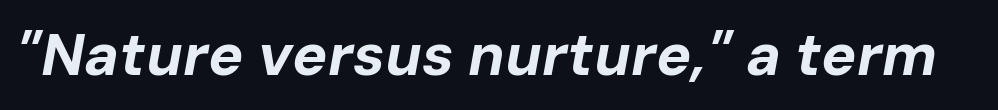
The image shows 59 px bold type, italic (leaning right); set normal letter spacing, not underlined; low stroke contrast and a medium x-height.
